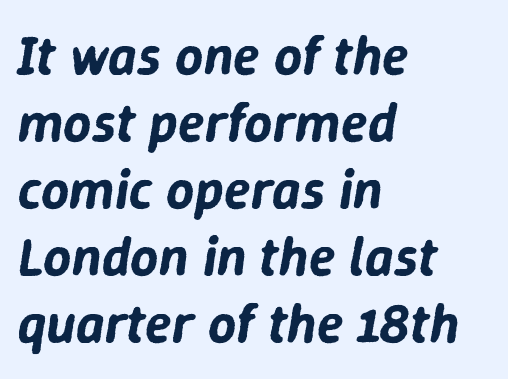
This sample has the flowing, uneven cadence of proportional lettering. Underlining? Definitely not there. These lines stack with their left ends in a neat column. This sample uses an oblique cut, with every glyph tilted off the vertical. Default kerning and tracking; the words read as compact shapes.
